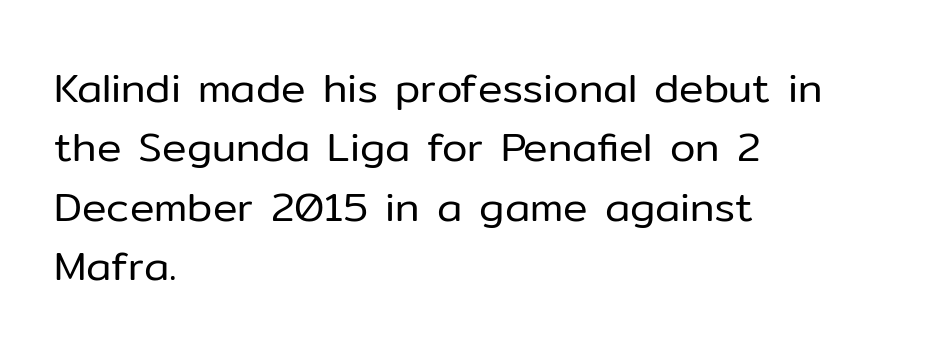
Default kerning and tracking; the words read as compact shapes. The rows are spaced the way most documents space them. The strip under each line holds only bare page. The passage shown is typed in a proportional face where columns would drift.
